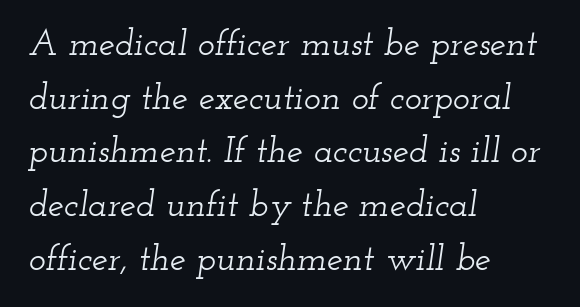
You could not count columns in this text — the font is proportionally spaced. These lines stack with their left ends in a neat column. This is oblique type, the kind used for emphasis or titles. The block of text has a typical density, with ordinary space between rows. Each row of text sits above clean, open space.
